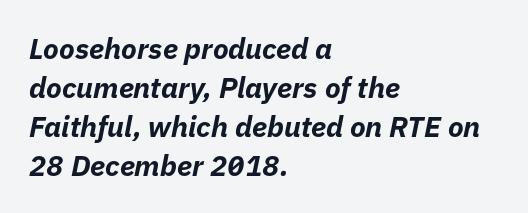
Q: Is the text bold? A: Yes.
Q: Is the text italic (slanted)? A: Yes, it leans right by about 11 degrees.
Q: Is the text underlined? A: No.
Q: How is the paragraph aligned? A: Left-aligned.
Q: Is the spacing between letters normal or unusually wide? A: Normal.
Q: Is the spacing between lines tight, normal or loose? A: Normal.
Q: Width (condensed, normal, or wide)? A: Normal.
Q: Stroke contrast? A: Low.
Q: x-height? A: Medium.
Q: Monospaced? A: No.
